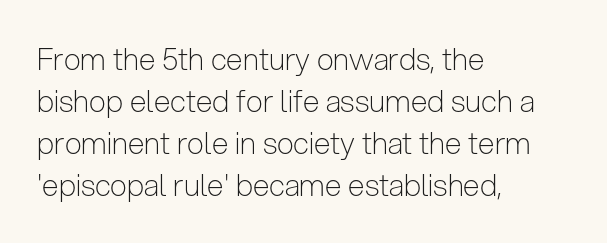
Q: Is the text bold? A: No.
Q: Is the text italic (slanted)? A: No, it is upright.
Q: Is the typeface a serif or a sans-serif typeface? A: Sans-serif.
Q: Is the text underlined? A: No.
Q: How is the paragraph aligned? A: Left-aligned.
Q: Is the spacing between letters normal or unusually wide? A: Normal.
Q: Is the spacing between lines tight, normal or loose? A: Normal.
Q: Width (condensed, normal, or wide)? A: Condensed.
Q: Stroke contrast? A: Low.
Q: x-height? A: Medium.
Q: Monospaced? A: No.
